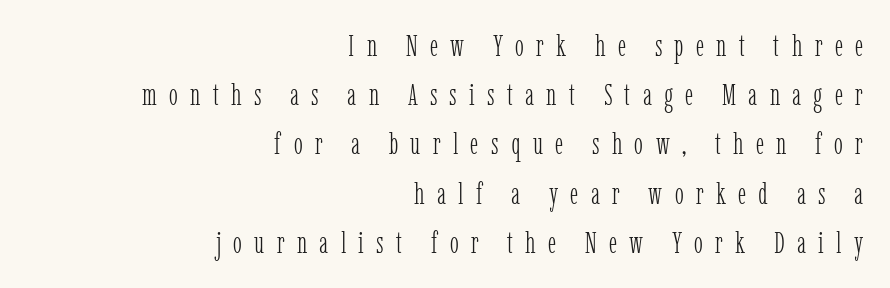
The image shows 30 px light, condensed serif type, upright; set right-aligned, normal line spacing (1.64x), unusually wide letter spacing (+0.41 em), not underlined; low stroke contrast and a medium x-height.
